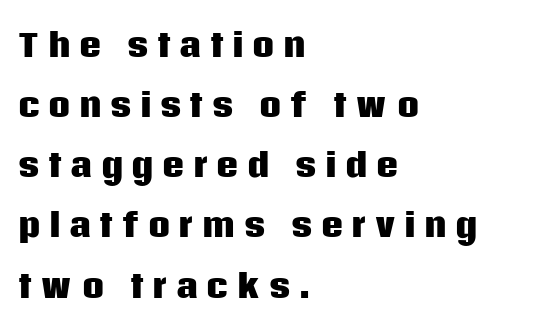
The image shows 31 px heavy sans-serif type, upright; set left-aligned, loose line spacing (1.94x), unusually wide letter spacing (+0.26 em), not underlined; low stroke contrast and a large x-height.
